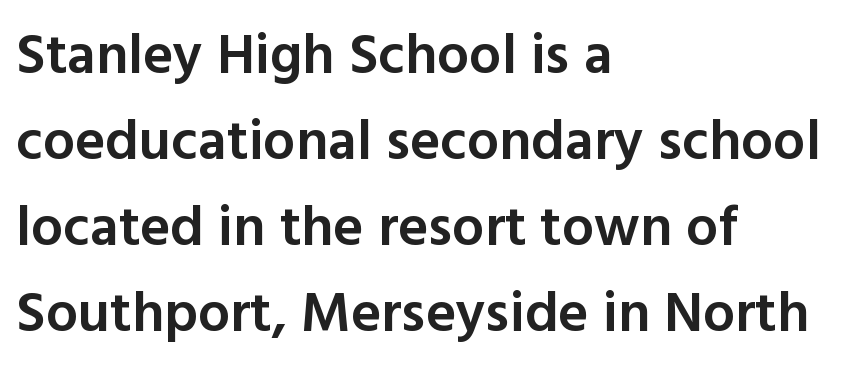
The image shows 57 px semibold sans-serif type, upright; set left-aligned, normal line spacing (1.51x), normal letter spacing, not underlined; a medium x-height.
